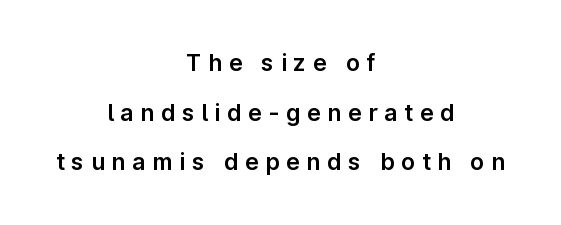
Interline gaps are noticeably wide in this sample. The passage is arranged like a title page — every line centered. In terms of posture, this sample is upright. Tracking here is generous; glyphs stand well apart from one another.
